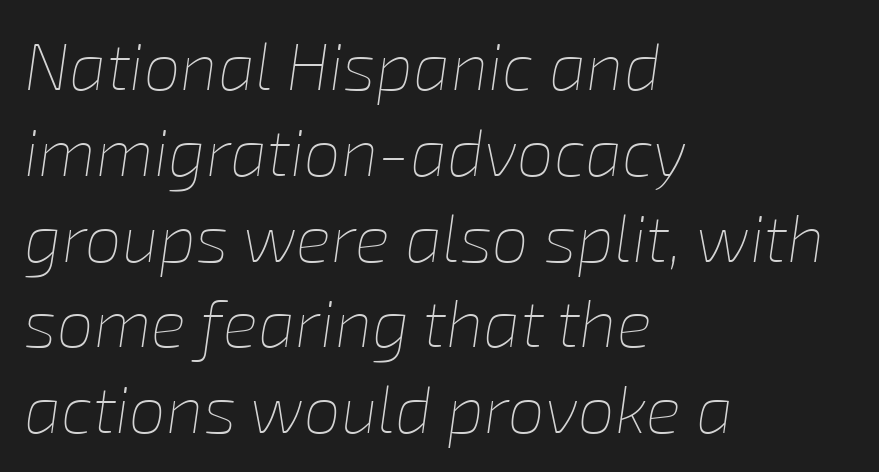
Q: Is the text bold? A: No.
Q: Is the text italic (slanted)? A: Yes, it leans right by about 8 degrees.
Q: Is the text underlined? A: No.
Q: How is the paragraph aligned? A: Left-aligned.
Q: Is the spacing between letters normal or unusually wide? A: Normal.
Q: Is the spacing between lines tight, normal or loose? A: Normal.
Q: Width (condensed, normal, or wide)? A: Normal.
Q: Stroke contrast? A: Low.
Q: x-height? A: Medium.
Q: Monospaced? A: No.
